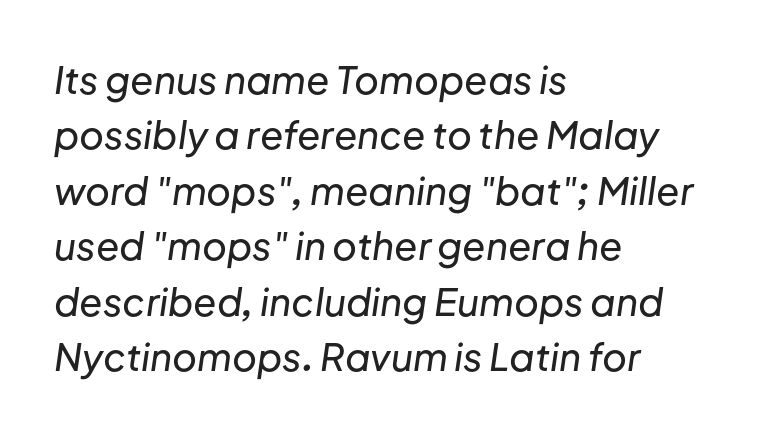
Q: Is the text italic (slanted)? A: Yes, it leans right by about 8 degrees.
Q: Is the text underlined? A: No.
Q: How is the paragraph aligned? A: Left-aligned.
Q: Is the spacing between letters normal or unusually wide? A: Normal.
Q: Is the spacing between lines tight, normal or loose? A: Normal.
Q: Width (condensed, normal, or wide)? A: Normal.
Q: Stroke contrast? A: Low.
Q: x-height? A: Medium.
Q: Monospaced? A: No.
